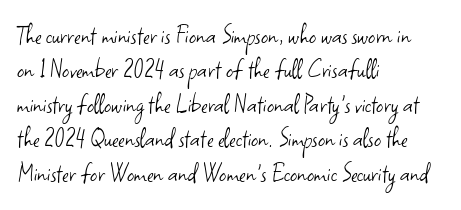
Q: Is the text bold? A: No.
Q: Is the text italic (slanted)? A: Yes.
Q: Is the typeface a serif or a sans-serif typeface? A: Sans-serif.
Q: Is the text underlined? A: No.
Q: How is the paragraph aligned? A: Left-aligned.
Q: Is the spacing between letters normal or unusually wide? A: Normal.
Q: Width (condensed, normal, or wide)? A: Normal.
Q: Stroke contrast? A: Low.
Q: x-height? A: Small.
Q: Monospaced? A: No.
